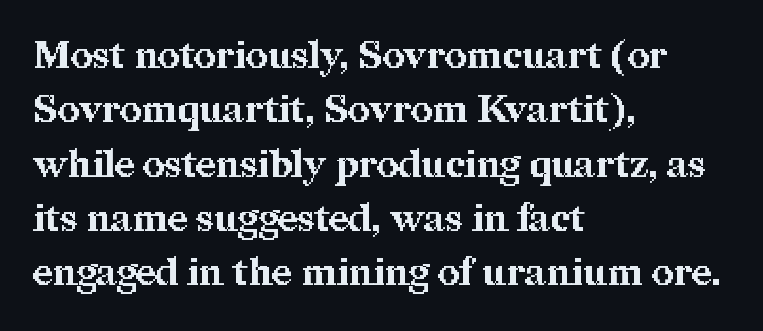
Q: Is the text bold? A: Yes.
Q: Is the text italic (slanted)? A: No, it is upright.
Q: Is the typeface a serif or a sans-serif typeface? A: Serif.
Q: Is the text underlined? A: No.
Q: How is the paragraph aligned? A: Left-aligned.
Q: Is the spacing between letters normal or unusually wide? A: Normal.
Q: Is the spacing between lines tight, normal or loose? A: Normal.
Q: Width (condensed, normal, or wide)? A: Normal.
Q: Stroke contrast? A: Medium.
Q: x-height? A: Medium.
Q: Monospaced? A: No.
